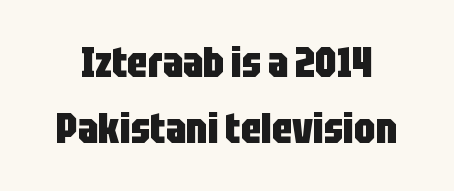
The image shows 42 px heavy, condensed sans-serif type, upright; set normal line spacing (1.56x), normal letter spacing, not underlined; low stroke contrast and a large x-height.
